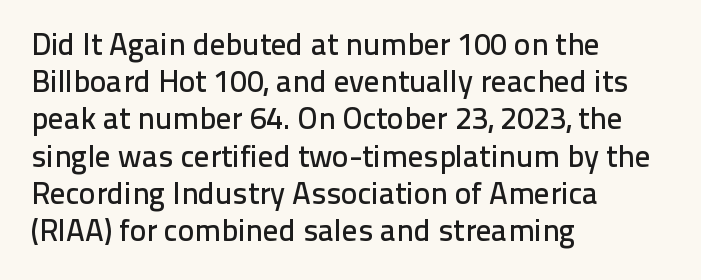
{"serif": "no", "italic": "no", "width": "normal", "stroke_contrast": "low", "x_height": "medium", "monospaced": "no", "underline": "no", "align": "left", "line_spacing_ratio": 1.2, "letter_spacing": "normal", "letter_spacing_em": 0.0, "glyph_px": 31}
